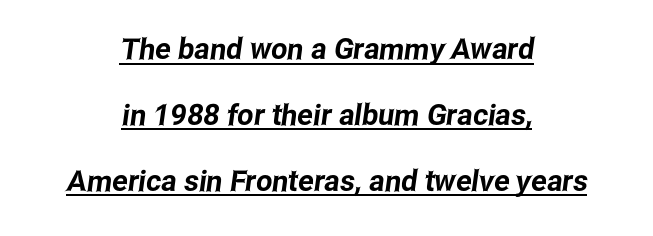
Q: Is the typeface a serif or a sans-serif typeface? A: Sans-serif.
Q: Is the text underlined? A: Yes.
Q: How is the paragraph aligned? A: Centered.
Q: Is the spacing between letters normal or unusually wide? A: Normal.
Q: Is the spacing between lines tight, normal or loose? A: Loose.
Q: Width (condensed, normal, or wide)? A: Condensed.
Q: Stroke contrast? A: Low.
Q: x-height? A: Medium.
Q: Monospaced? A: No.
